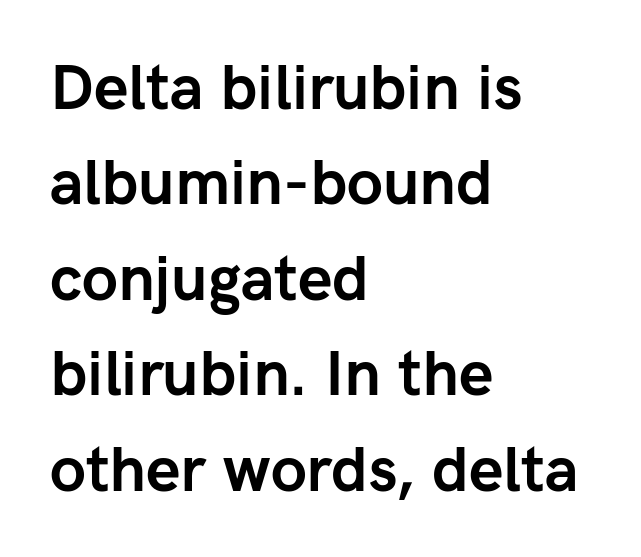
{"serif": "no", "italic": "no", "bold": "yes", "weight": "semibold", "width": "normal", "stroke_contrast": "low", "x_height": "medium", "monospaced": "no", "underline": "no", "align": "left", "line_spacing": "normal", "line_spacing_ratio": 1.54, "letter_spacing": "normal", "letter_spacing_em": 0.0, "glyph_px": 62}
